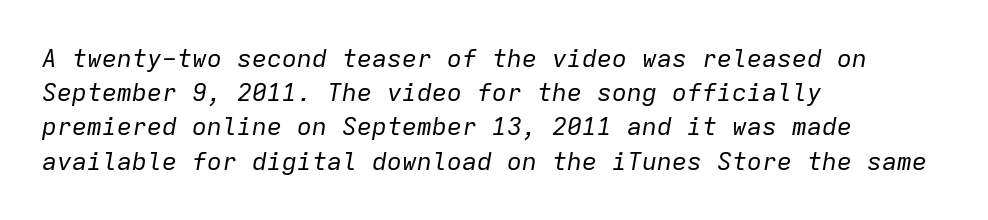
The line-height multiplier appears to be the usual default. The specimen omits any rule beneath the text block's lines. These glyphs show unthickened strokes, regular width or finer. The compositor pushed each line to the left boundary. The text carries the slant typical of an italic or oblique font. These lines keep a tight, regular rhythm from letter to letter.
